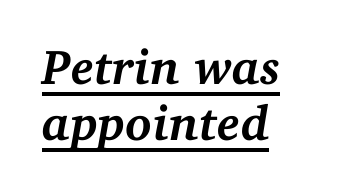
{"serif": "yes", "italic": "yes", "lean": "right", "slant_degrees": 11, "bold": "yes", "weight": "semibold", "width": "normal", "stroke_contrast": "medium", "x_height": "medium", "monospaced": "no", "underline": "yes", "align": "left", "line_spacing": "tight", "line_spacing_ratio": 1.14, "letter_spacing": "normal", "letter_spacing_em": 0.0, "glyph_px": 49}
